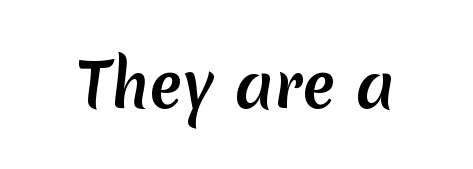
Beneath every word, the page is bare. You could call the tracking neutral — neither tight nor loose. You could not count columns in this text — the font is proportionally spaced. You can tell from the bare stems that sans-serif type was used.
